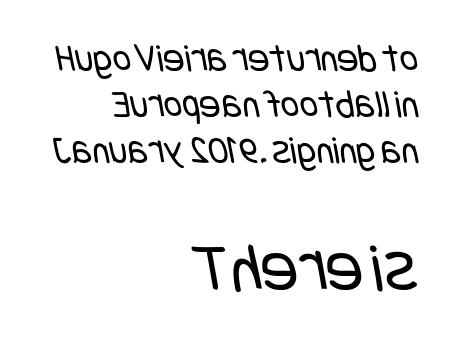
Q: Is the text bold? A: No.
Q: Is the typeface a serif or a sans-serif typeface? A: Sans-serif.
Q: Is the text underlined? A: No.
Q: How is the paragraph aligned? A: Right-aligned.
Q: Is the spacing between letters normal or unusually wide? A: Normal.
Q: Is the spacing between lines tight, normal or loose? A: Tight.
Q: Which block of text is set in a larger size, the first (top) or the second (bottom)? A: The second (bottom) one.
Q: Width (condensed, normal, or wide)? A: Condensed.
Q: Stroke contrast? A: Low.
Q: x-height? A: Large.
